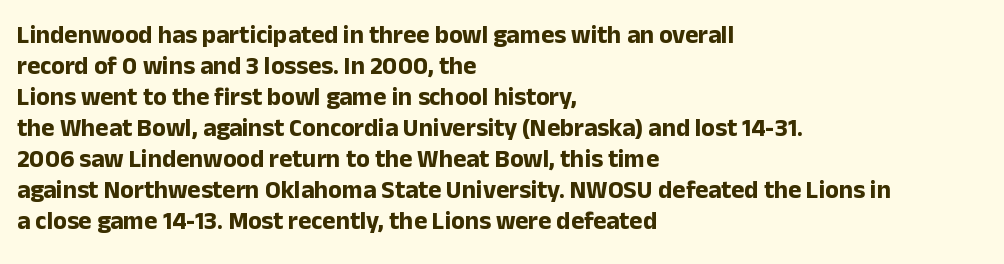
You'd pick this weight for a headline — it's a proper bold. Upright lettering throughout. Nothing unusual about the tracking: characters are spaced as the font intends. Check the space under the baseline: it is left empty.
